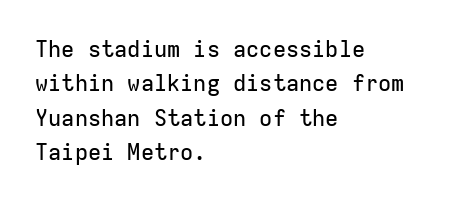
The image shows 22 px text type, upright; set left-aligned, normal line spacing (1.56x), normal letter spacing, not underlined.
